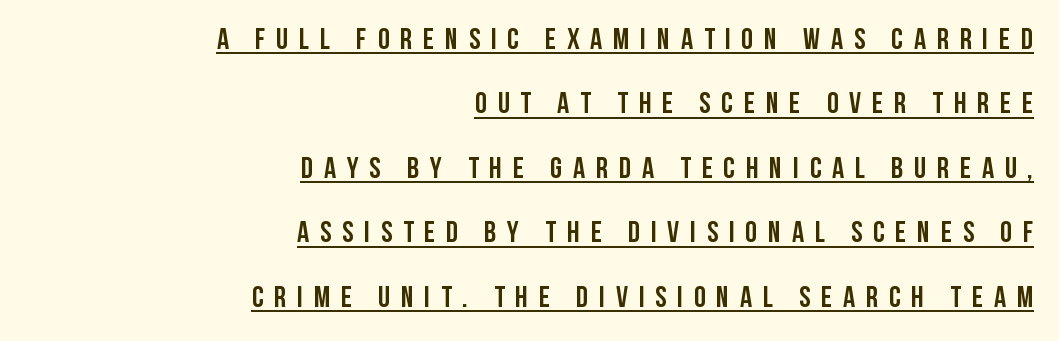
Q: Is the text bold? A: Yes.
Q: Is the text italic (slanted)? A: No, it is upright.
Q: Is the typeface a serif or a sans-serif typeface? A: Sans-serif.
Q: Is the text underlined? A: Yes.
Q: How is the paragraph aligned? A: Right-aligned.
Q: Is the spacing between letters normal or unusually wide? A: Unusually wide.
Q: Is the spacing between lines tight, normal or loose? A: Loose.
Q: Width (condensed, normal, or wide)? A: Condensed.
Q: Stroke contrast? A: Low.
Q: x-height? A: Large.
Q: Monospaced? A: No.
